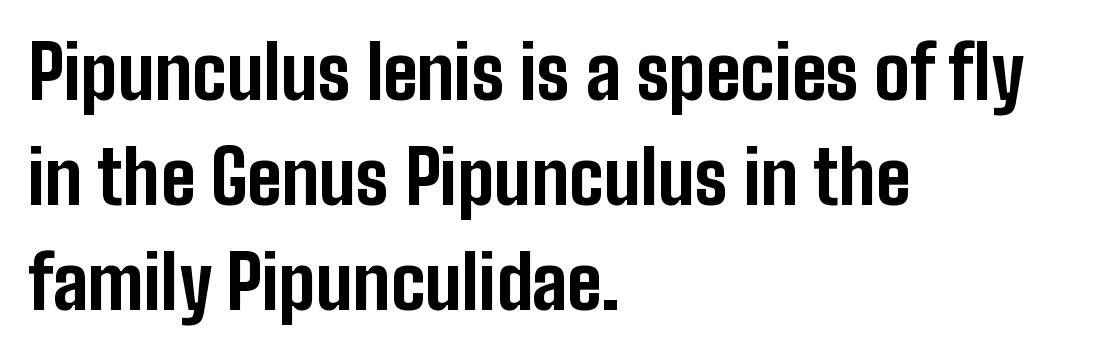
{"serif": "no", "italic": "no", "bold": "yes", "weight": "bold", "width": "condensed", "stroke_contrast": "low", "x_height": "medium", "monospaced": "no", "underline": "no", "align": "left", "line_spacing": "normal", "line_spacing_ratio": 1.44, "letter_spacing": "normal", "letter_spacing_em": 0.0, "glyph_px": 73}
